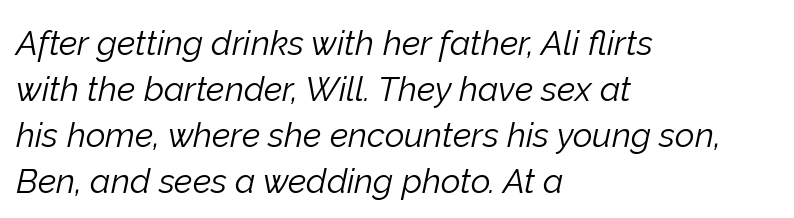
{"italic": "yes", "lean": "right", "slant_degrees": 12, "bold": "no", "weight": "light", "width": "normal", "stroke_contrast": "low", "x_height": "medium", "monospaced": "no", "underline": "no", "align": "left", "line_spacing": "normal", "line_spacing_ratio": 1.35, "letter_spacing": "normal", "letter_spacing_em": 0.0, "glyph_px": 34}
